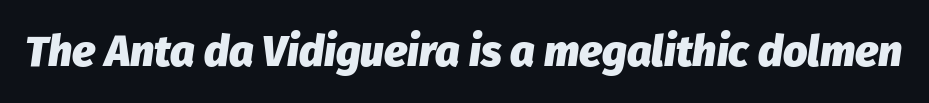
Q: Is the text bold? A: Yes.
Q: Is the text italic (slanted)? A: Yes, it leans right by about 8 degrees.
Q: Is the text underlined? A: No.
Q: Is the spacing between letters normal or unusually wide? A: Normal.
Q: Width (condensed, normal, or wide)? A: Normal.
Q: Stroke contrast? A: Low.
Q: x-height? A: Medium.
Q: Monospaced? A: No.
